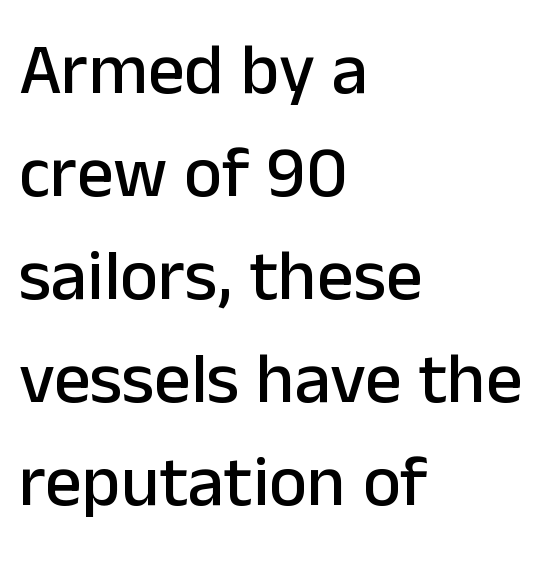
{"serif": "no", "italic": "no", "width": "normal", "stroke_contrast": "low", "x_height": "medium", "monospaced": "no", "underline": "no", "align": "left", "line_spacing": "normal", "line_spacing_ratio": 1.43, "letter_spacing": "normal", "letter_spacing_em": 0.0, "glyph_px": 72}
